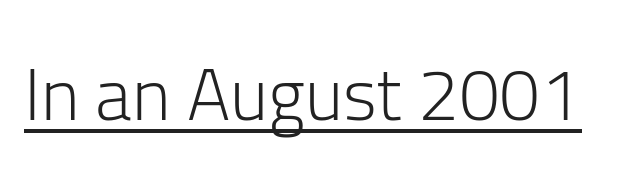
Q: Is the text bold? A: No.
Q: Is the text italic (slanted)? A: No, it is upright.
Q: Is the typeface a serif or a sans-serif typeface? A: Sans-serif.
Q: Is the text underlined? A: Yes.
Q: Is the spacing between letters normal or unusually wide? A: Normal.
Q: Width (condensed, normal, or wide)? A: Normal.
Q: Stroke contrast? A: Low.
Q: x-height? A: Medium.
Q: Monospaced? A: No.
